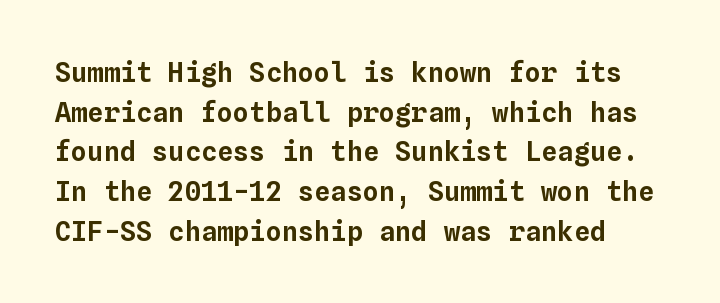
{"italic": "no", "underline": "no", "line_spacing": "normal", "line_spacing_ratio": 1.47, "letter_spacing": "normal", "letter_spacing_em": 0.0, "glyph_px": 27}
